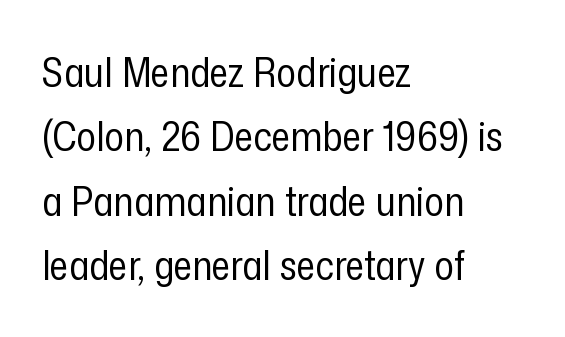
The image shows 41 px regular-weight, condensed sans-serif type, upright; set left-aligned, normal line spacing (1.57x), normal letter spacing, not underlined; low stroke contrast and a medium x-height.
